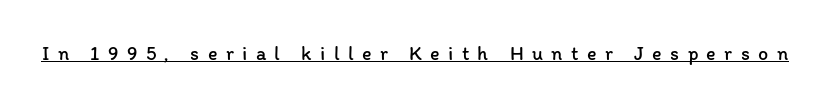
Q: Is the text bold? A: No.
Q: Is the text italic (slanted)? A: No, it is upright.
Q: Is the text underlined? A: Yes.
Q: Is the spacing between letters normal or unusually wide? A: Unusually wide.
